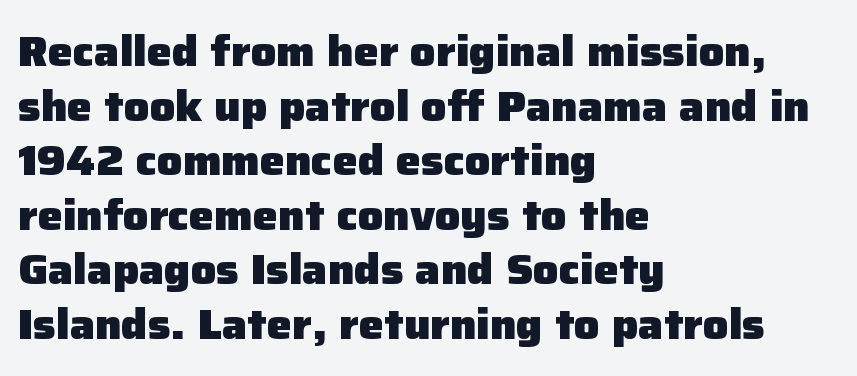
A typesetter would mark this as roman, not italic. Casual observation: everything's shoved over to the left. The block of text has a typical density, with ordinary space between rows. Spacing verdict: proportional, widths tailored to each character. Default kerning and tracking; the words read as compact shapes.
